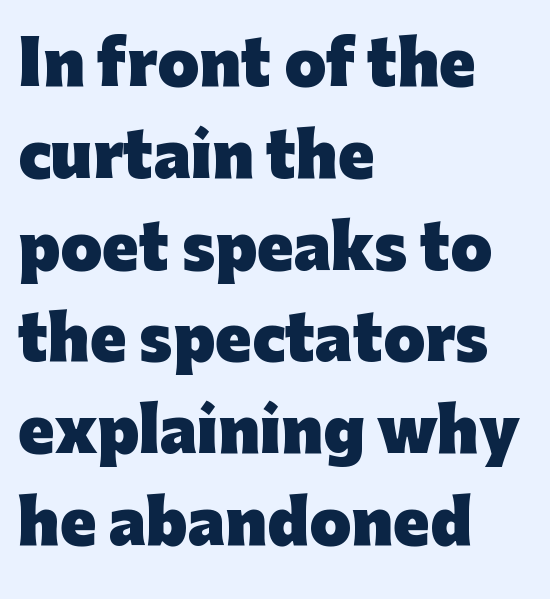
Characters remain perfectly vertical along every line. Think of a printed novel: that variable character pitch is what you see here. Type style note: lacks serifs. Leftover space on each line is placed entirely after the last word.
